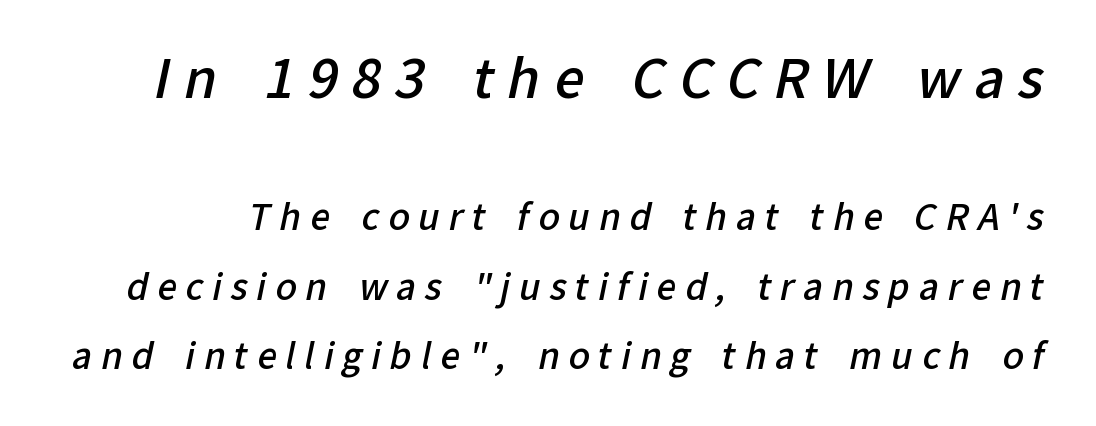
The image shows 53 px semibold sans-serif type; set loose line spacing (1.99x), unusually wide letter spacing (+0.25 em), not underlined; the first (top) block is 1.51x larger; low stroke contrast and a medium x-height.
